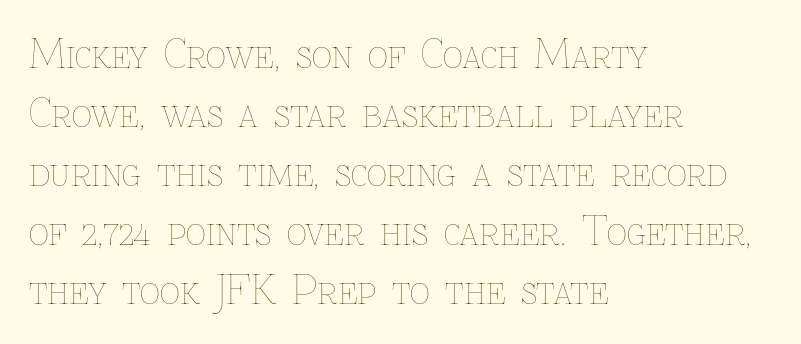
The image shows 39 px thin type, upright; set left-aligned, normal line spacing (1.51x), normal letter spacing, not underlined; low stroke contrast and a medium x-height.
